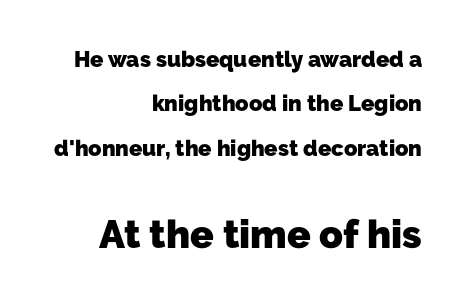
The image shows 39 px heavy sans-serif type; set right-aligned, loose line spacing (2.02x), normal letter spacing, not underlined; the second (bottom) block is 1.77x larger; low stroke contrast and a medium x-height.
